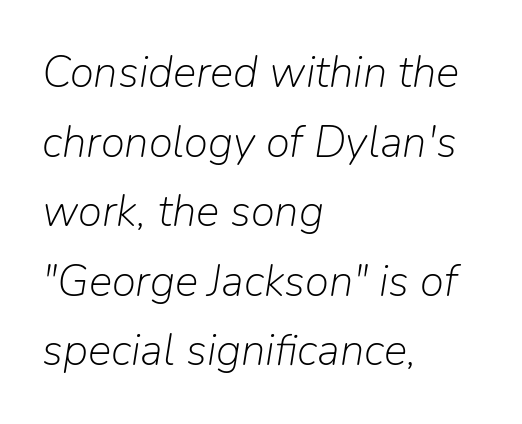
The setting favours the left margin, as ordinary paragraphs usually do. This block has exactly the height ordinary leading produces. Lines of text with bare space underneath. The typesetting does not lean heavy: it is not bold.
